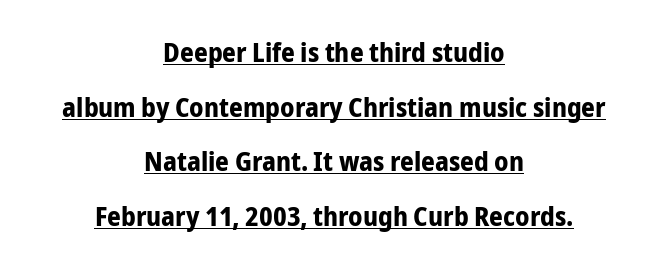
The image shows 27 px bold type, upright; set centered, loose line spacing (2.02x), normal letter spacing, underlined.
